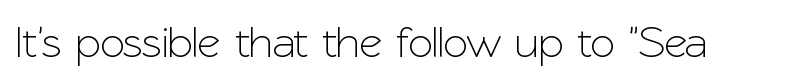
Examine the stroke ends and you'll find no serifs. The letters sit at their default tracking, neither squeezed nor spread. A typesetter would call this proportional, since set widths differ per character. Vertical strokes here are truly vertical. Underlining? Definitely not there.
